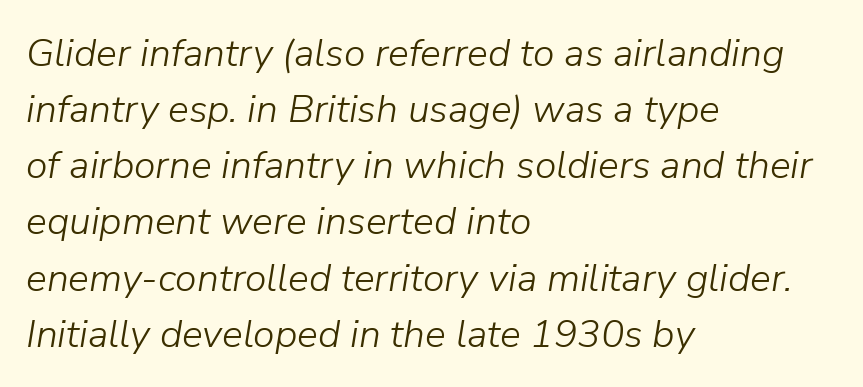
{"italic": "yes", "lean": "right", "slant_degrees": 9, "bold": "no", "weight": "light", "width": "normal", "stroke_contrast": "low", "x_height": "medium", "monospaced": "no", "underline": "no", "align": "left", "line_spacing": "normal", "line_spacing_ratio": 1.44, "letter_spacing": "normal", "letter_spacing_em": 0.0, "glyph_px": 39}
